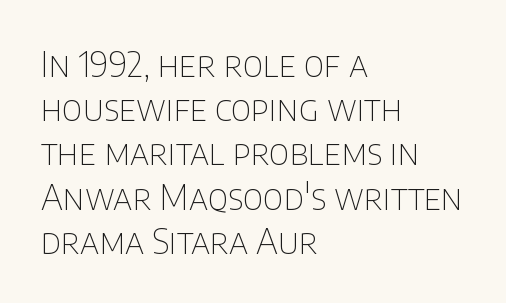
Font category for this specimen: sans-serif. Letters rest on an invisible, unmarked baseline. Notice how descenders clear the ascenders below comfortably — that's standard leading. Posture: vertical. Stroke thickness stays within the range of a standard reading face or lighter. The lines in this sample share a left origin and differ only in where they stop.
